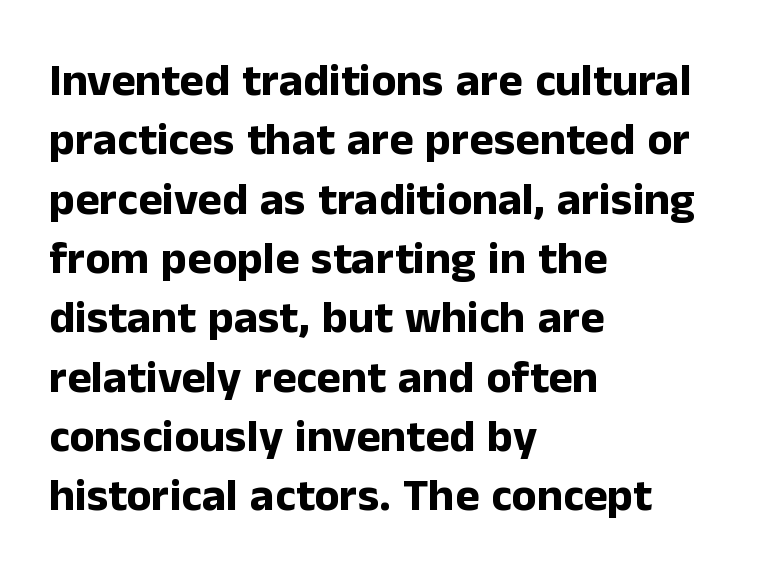
Plenty of ink on the page — the face is bold. Is there much room between lines? A standard amount, neither cramped nor airy. Horizontally, the lines are justified to the leading edge only. Ordinary non-slanted type is in use. The glyphs are unaccompanied by any horizontal stroke below them.
